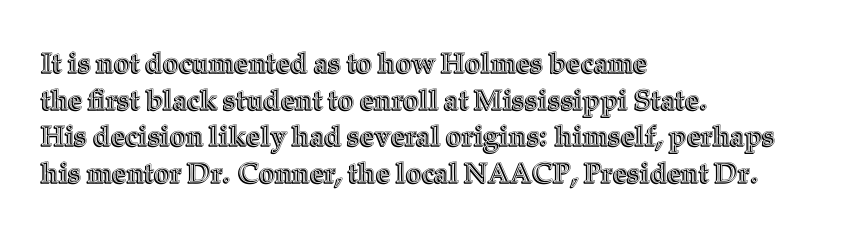
Q: Is the text italic (slanted)? A: No, it is upright.
Q: Is the text underlined? A: No.
Q: How is the paragraph aligned? A: Left-aligned.
Q: Is the spacing between letters normal or unusually wide? A: Normal.
Q: Is the spacing between lines tight, normal or loose? A: Normal.
Q: Width (condensed, normal, or wide)? A: Normal.
Q: x-height? A: Medium.
Q: Monospaced? A: No.
